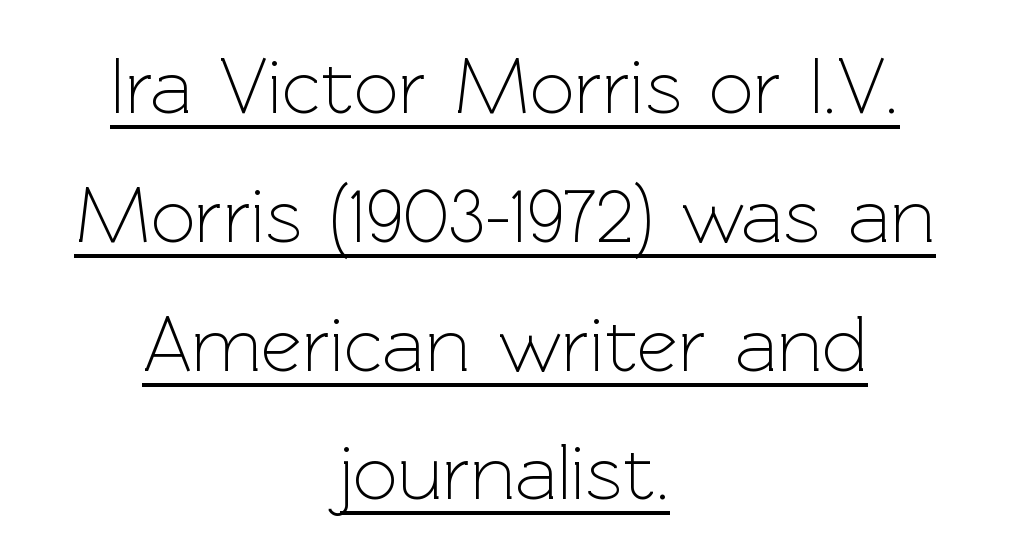
{"serif": "no", "italic": "no", "bold": "no", "weight": "light", "width": "normal", "x_height": "medium", "monospaced": "no", "underline": "yes", "align": "center", "line_spacing": "normal", "line_spacing_ratio": 1.63, "letter_spacing": "normal", "letter_spacing_em": 0.0, "glyph_px": 79}
